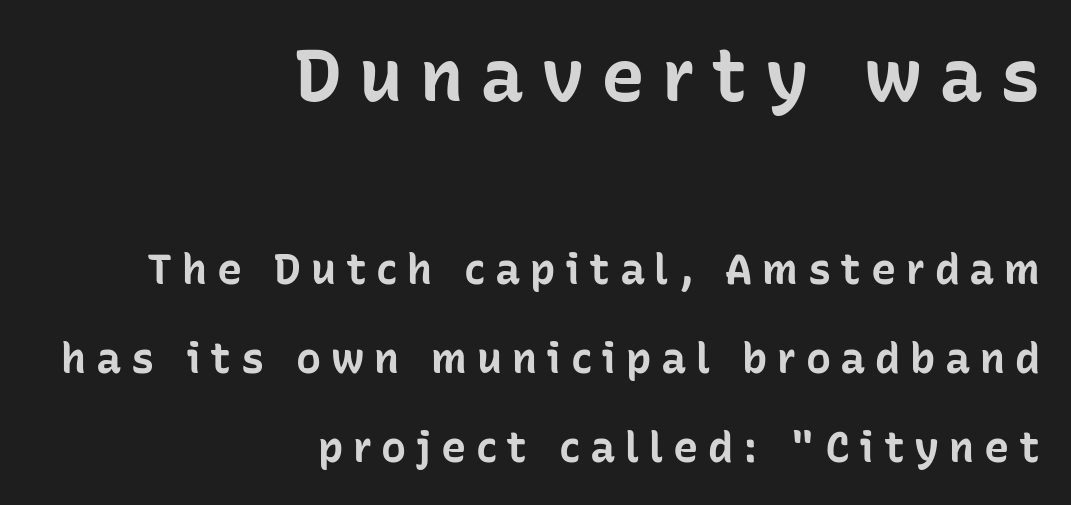
The text block is weighted toward the right margin, trailing off unevenly leftward. Leading: increased. This is heavy type, rendered in bold. The letters stand upright; this is a roman face. The line texture is sparse and dotted thanks to wide tracking. Decoration check: the copy has no underline.
